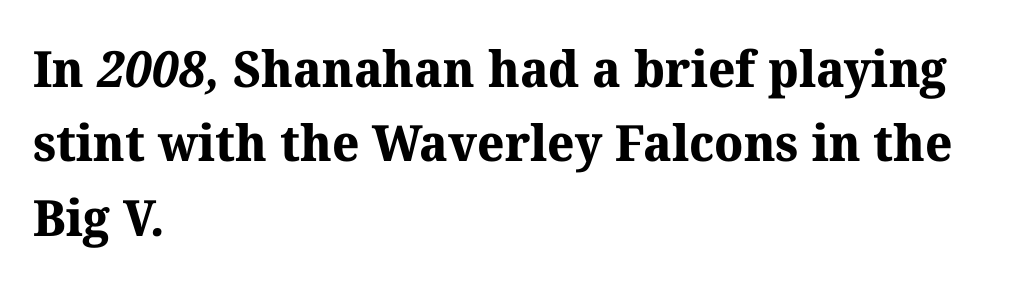
Q: Is the text bold? A: Yes.
Q: Is the typeface a serif or a sans-serif typeface? A: Serif.
Q: Is the text underlined? A: No.
Q: How is the paragraph aligned? A: Left-aligned.
Q: Is the spacing between letters normal or unusually wide? A: Normal.
Q: Is the spacing between lines tight, normal or loose? A: Normal.
Q: Width (condensed, normal, or wide)? A: Normal.
Q: Stroke contrast? A: Medium.
Q: x-height? A: Medium.
Q: Monospaced? A: No.
